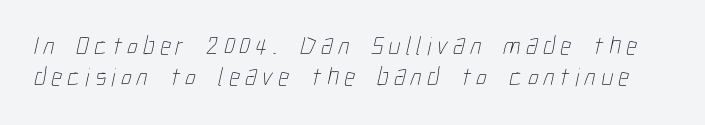
The image shows 26 px text type; set line spacing 1.2x, unusually wide letter spacing (+0.21 em), not underlined.
